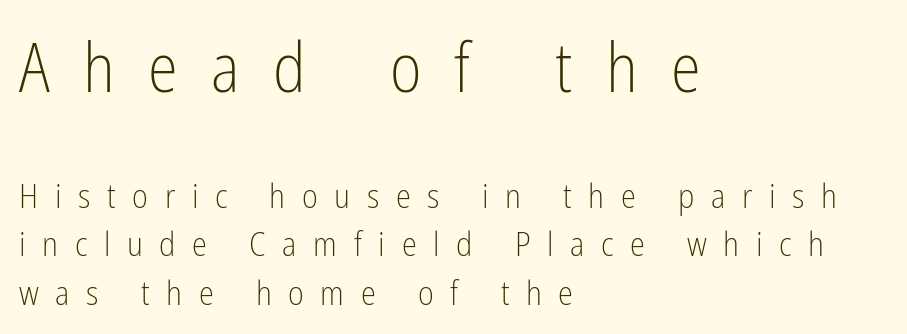
Q: Is the text bold? A: No.
Q: Is the text italic (slanted)? A: No, it is upright.
Q: Is the typeface a serif or a sans-serif typeface? A: Sans-serif.
Q: Is the text underlined? A: No.
Q: How is the paragraph aligned? A: Left-aligned.
Q: Is the spacing between letters normal or unusually wide? A: Unusually wide.
Q: Is the spacing between lines tight, normal or loose? A: Normal.
Q: Which block of text is set in a larger size, the first (top) or the second (bottom)? A: The first (top) one.
Q: Width (condensed, normal, or wide)? A: Condensed.
Q: Stroke contrast? A: Low.
Q: x-height? A: Medium.
Q: Monospaced? A: No.
